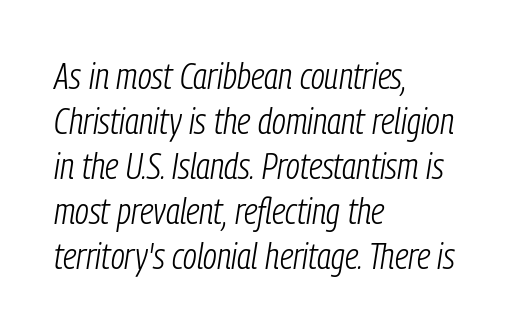
The image shows 36 px light, condensed type, italic (leaning right); set left-aligned, normal line spacing (1.25x), normal letter spacing, not underlined; low stroke contrast and a medium x-height.
